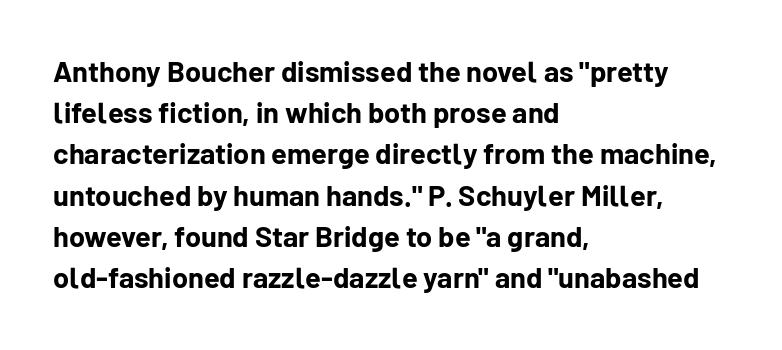
The image shows 29 px bold sans-serif type, upright; set left-aligned, normal line spacing (1.42x), normal letter spacing, not underlined; low stroke contrast and a medium x-height.
